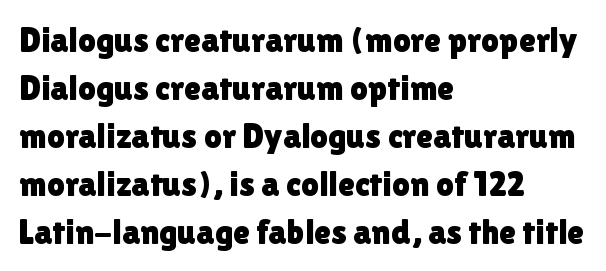
{"serif": "no", "italic": "no", "width": "normal", "x_height": "medium", "monospaced": "no", "underline": "no", "align": "left", "line_spacing": "normal", "line_spacing_ratio": 1.37, "letter_spacing": "normal", "letter_spacing_em": 0.0, "glyph_px": 35}
